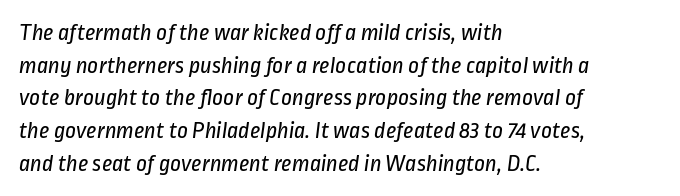
Q: Is the text bold? A: No.
Q: Is the text underlined? A: No.
Q: How is the paragraph aligned? A: Left-aligned.
Q: Is the spacing between letters normal or unusually wide? A: Normal.
Q: Is the spacing between lines tight, normal or loose? A: Normal.
